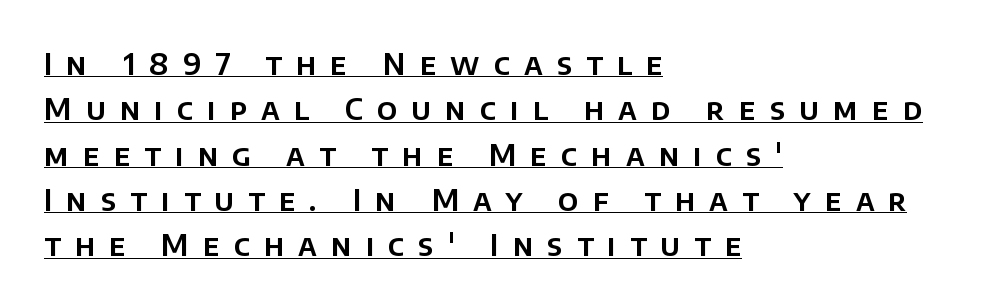
Q: Is the text italic (slanted)? A: No, it is upright.
Q: Is the typeface a serif or a sans-serif typeface? A: Sans-serif.
Q: Is the text underlined? A: Yes.
Q: How is the paragraph aligned? A: Left-aligned.
Q: Is the spacing between letters normal or unusually wide? A: Unusually wide.
Q: Is the spacing between lines tight, normal or loose? A: Normal.
Q: Width (condensed, normal, or wide)? A: Normal.
Q: Stroke contrast? A: Low.
Q: x-height? A: Large.
Q: Monospaced? A: No.
